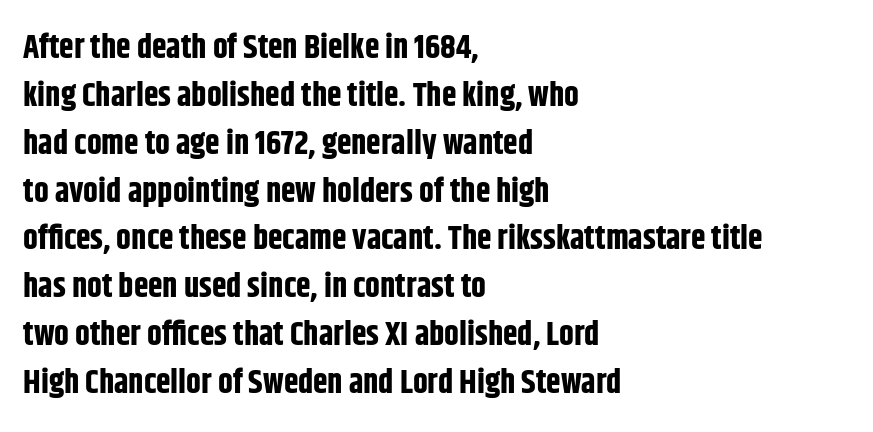
The image shows 33 px bold, condensed sans-serif type, upright; set left-aligned, normal line spacing (1.45x), normal letter spacing, not underlined; low stroke contrast and a large x-height.
